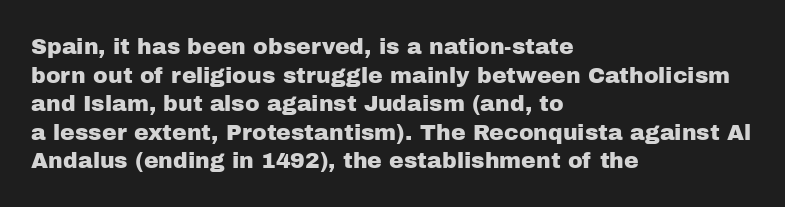
Q: Is the text italic (slanted)? A: No, it is upright.
Q: Is the text underlined? A: No.
Q: How is the paragraph aligned? A: Left-aligned.
Q: Is the spacing between letters normal or unusually wide? A: Normal.
Q: Is the spacing between lines tight, normal or loose? A: Normal.
